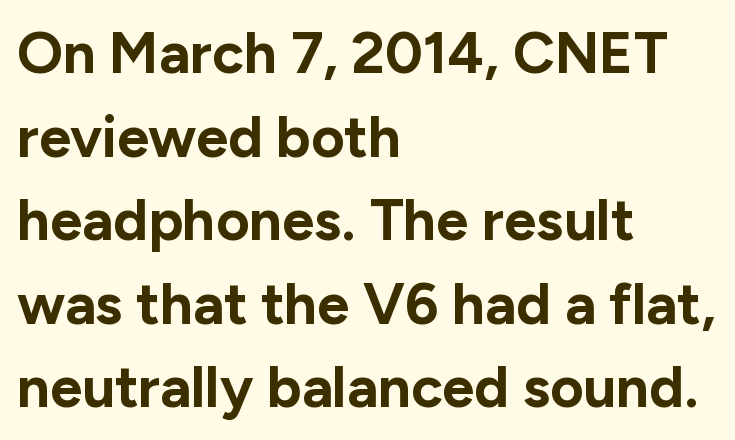
The image shows 58 px bold sans-serif type, upright; set left-aligned, normal line spacing (1.44x), normal letter spacing, not underlined; low stroke contrast and a medium x-height.
